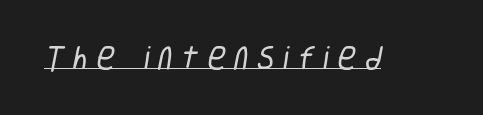
Emphasis is given by a line drawn under the lettering. A quiet, ordinary-to-light weight characterises the typeface. The type is letterspaced generously, with wide tracking.
